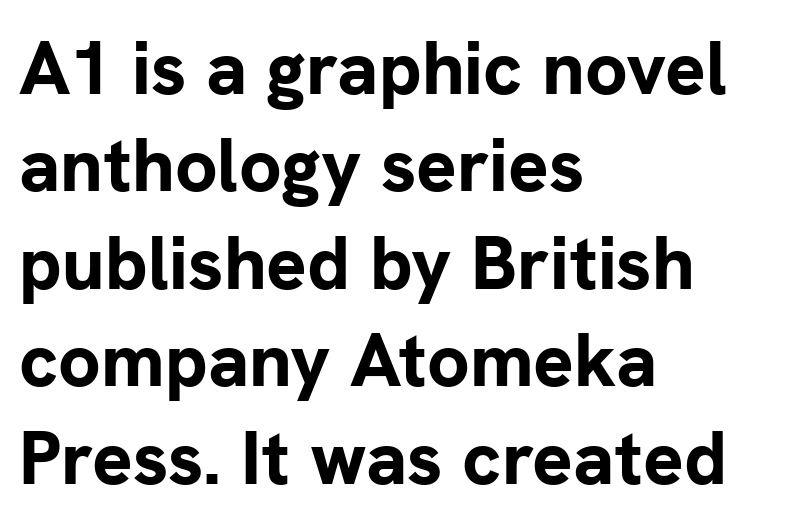
{"serif": "no", "italic": "no", "bold": "yes", "weight": "bold", "width": "normal", "stroke_contrast": "low", "x_height": "medium", "monospaced": "no", "underline": "no", "align": "left", "line_spacing": "normal", "line_spacing_ratio": 1.3, "letter_spacing": "normal", "letter_spacing_em": 0.0, "glyph_px": 75}
